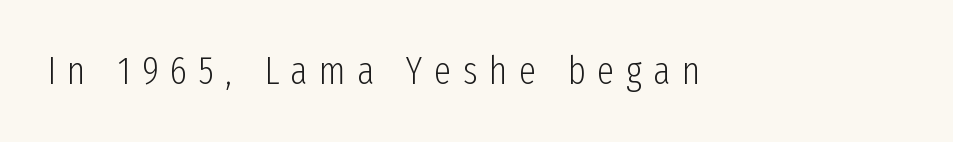
Q: Is the text bold? A: No.
Q: Is the text italic (slanted)? A: No, it is upright.
Q: Is the typeface a serif or a sans-serif typeface? A: Sans-serif.
Q: Is the text underlined? A: No.
Q: Is the spacing between letters normal or unusually wide? A: Unusually wide.
Q: Width (condensed, normal, or wide)? A: Condensed.
Q: Stroke contrast? A: Low.
Q: x-height? A: Medium.
Q: Monospaced? A: No.
